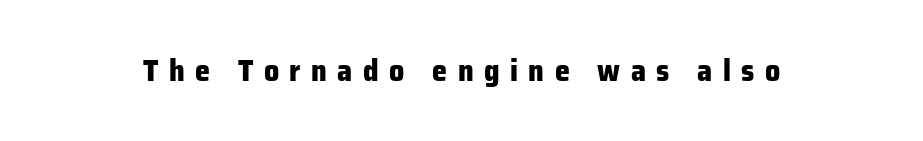
The image shows 30 px heavy sans-serif type, upright; set unusually wide letter spacing (+0.35 em), not underlined; low stroke contrast and a medium x-height.
